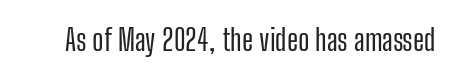
{"serif": "no", "italic": "no", "width": "condensed", "stroke_contrast": "low", "x_height": "medium", "monospaced": "no", "underline": "no", "letter_spacing": "normal", "letter_spacing_em": 0.0, "glyph_px": 30}
